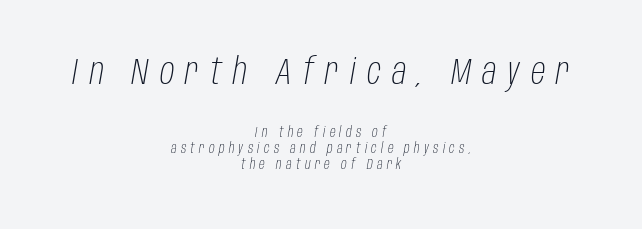
The image shows 36 px light, condensed type, italic (leaning right); set centered, tight line spacing (1.15x), unusually wide letter spacing (+0.31 em), not underlined; the first (top) block is 2.57x larger; low stroke contrast and a large x-height.
